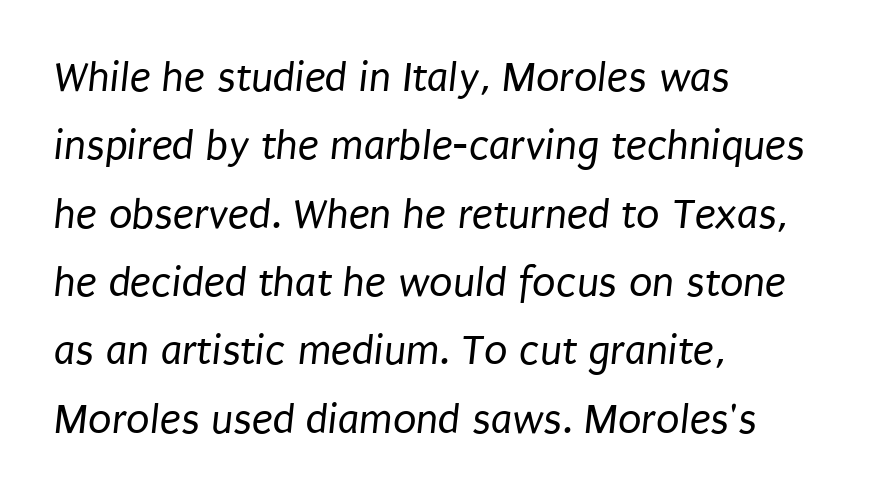
Letters have the restrained weight of plain body copy at most. Varying glyph widths throughout — classic text-font behaviour. The gaps between neighbouring characters are ordinary and unremarkable. The space directly below the letters is spotless.
